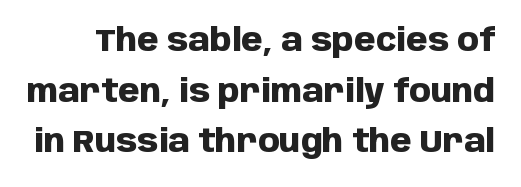
Reading down the column, the eye jumps a familiar distance to each next line. Unlike italic type, these characters show no tilt at all. The rendering uses natural spacing where letterforms have individual widths. Default kerning and tracking; the words read as compact shapes.
